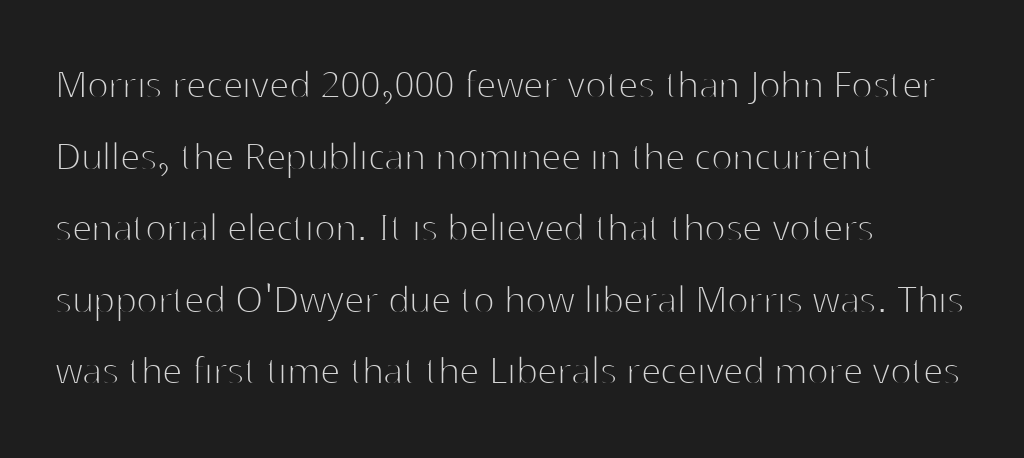
The compositor pushed each line to the left boundary. Type without underlining. Each letter keeps its own natural width here, so spacing adapts to shape. One glance says typical: line gaps are just what's usual. The font's upright variant was chosen for this text. The weight tops out at a normal text grade.
